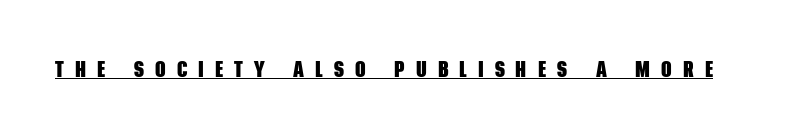
{"bold": "yes", "underline": "yes", "letter_spacing": "wide", "letter_spacing_em": 0.48, "glyph_px": 23}
